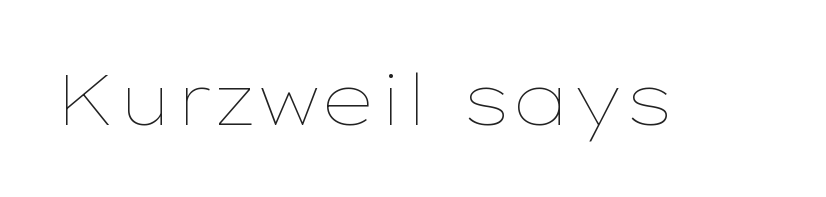
Q: Is the text bold? A: No.
Q: Is the text italic (slanted)? A: No, it is upright.
Q: Is the text underlined? A: No.
Q: Is the spacing between letters normal or unusually wide? A: Normal.
Q: Width (condensed, normal, or wide)? A: Wide.
Q: Stroke contrast? A: Low.
Q: x-height? A: Medium.
Q: Monospaced? A: No.
